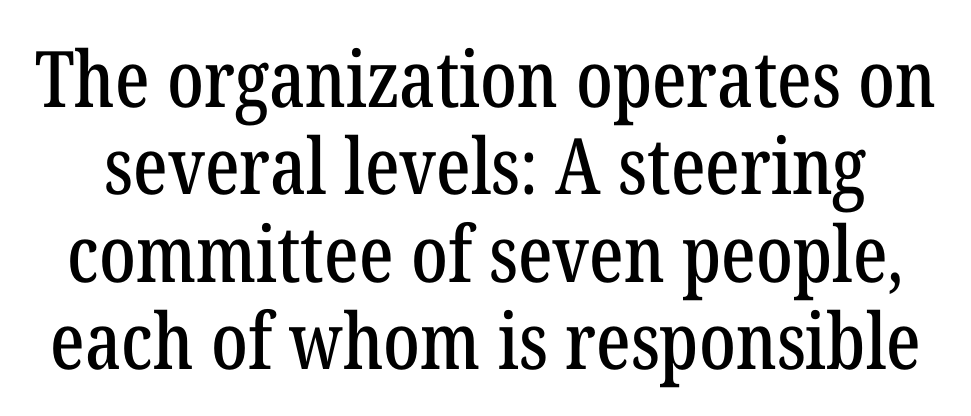
The image shows 78 px condensed serif type, upright; set tight line spacing (1.12x), normal letter spacing, not underlined; low stroke contrast and a medium x-height.
